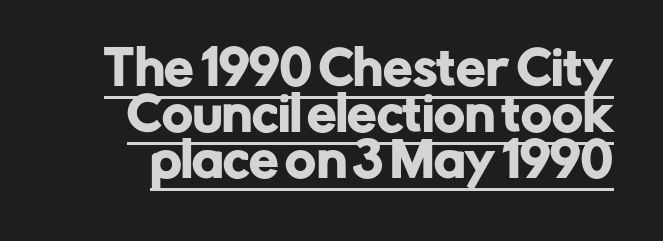
{"serif": "no", "italic": "no", "width": "normal", "stroke_contrast": "low", "x_height": "medium", "monospaced": "no", "underline": "yes", "line_spacing": "tight", "line_spacing_ratio": 0.98, "letter_spacing": "normal", "letter_spacing_em": 0.0, "glyph_px": 47}
